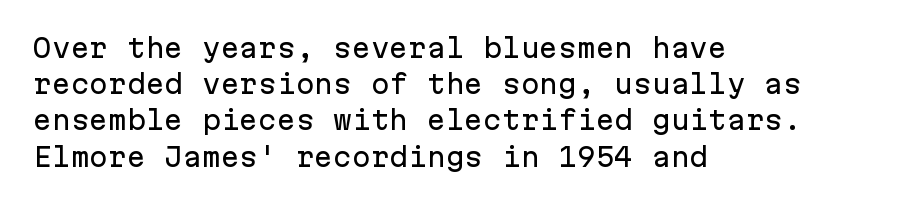
{"italic": "no", "underline": "no", "align": "left", "line_spacing": "normal", "line_spacing_ratio": 1.45, "letter_spacing": "normal", "letter_spacing_em": 0.0, "glyph_px": 25}
